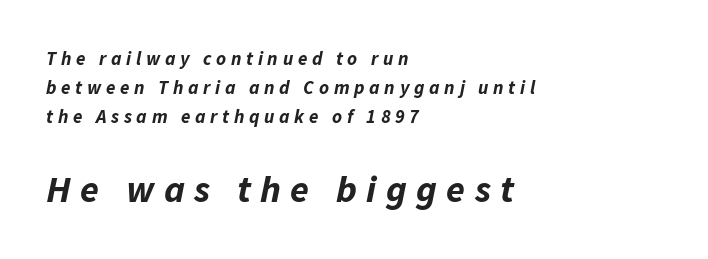
The image shows 38 px bold type, italic (leaning right); set left-aligned, normal line spacing (1.53x), unusually wide letter spacing (+0.25 em), not underlined; the second (bottom) block is 2.0x larger; low stroke contrast and a medium x-height.
